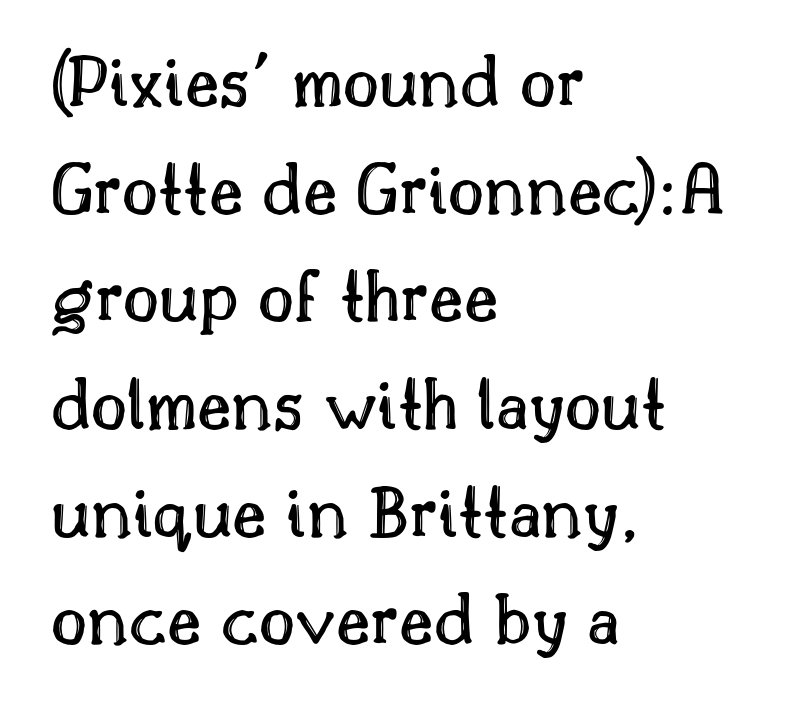
{"italic": "no", "width": "normal", "x_height": "small", "monospaced": "no", "underline": "no", "align": "left", "line_spacing": "normal", "line_spacing_ratio": 1.38, "letter_spacing": "normal", "letter_spacing_em": 0.0, "glyph_px": 78}
